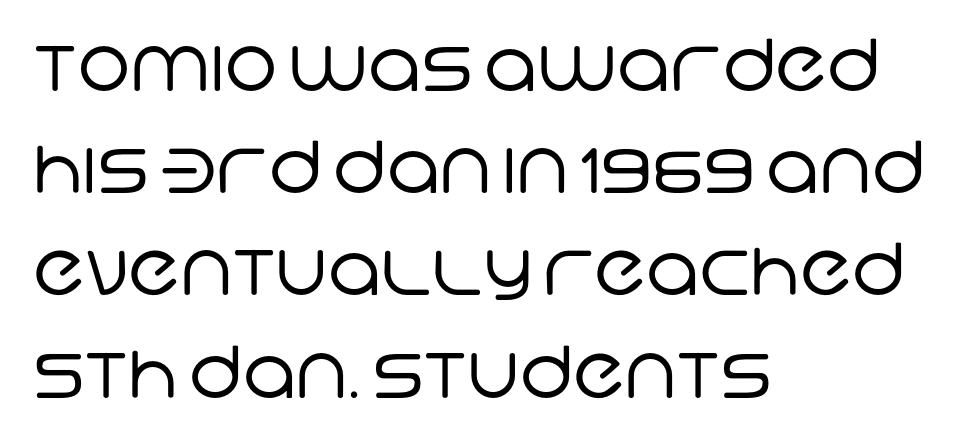
{"serif": "no", "bold": "no", "weight": "regular", "width": "normal", "stroke_contrast": "low", "x_height": "large", "monospaced": "no", "underline": "no", "align": "left", "line_spacing": "normal", "line_spacing_ratio": 1.42, "letter_spacing": "normal", "letter_spacing_em": 0.0, "glyph_px": 72}
